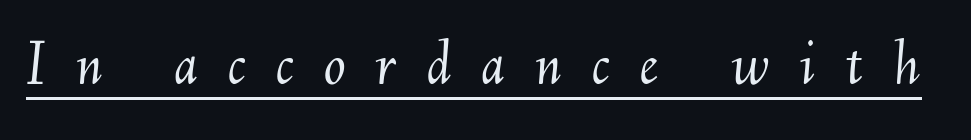
Q: Is the text bold? A: No.
Q: Is the text italic (slanted)? A: Yes, it leans right by about 6 degrees.
Q: Is the text underlined? A: Yes.
Q: Is the spacing between letters normal or unusually wide? A: Unusually wide.
Q: Width (condensed, normal, or wide)? A: Normal.
Q: Stroke contrast? A: Medium.
Q: x-height? A: Small.
Q: Monospaced? A: No.
